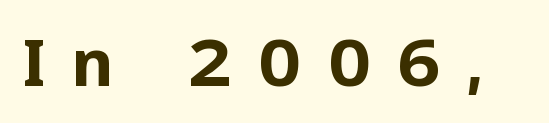
This rendering employs a face without finishing strokes, i.e., a sans-serif. These lines carry a lot of weight — the face is fully bold. These lines have a slow, spaced-out rhythm from letter to letter. The letters stand straight up with perfectly vertical stems.
